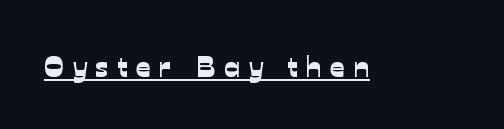
Q: Is the typeface a serif or a sans-serif typeface? A: Sans-serif.
Q: Is the text underlined? A: Yes.
Q: Is the spacing between letters normal or unusually wide? A: Unusually wide.
Q: Width (condensed, normal, or wide)? A: Normal.
Q: Stroke contrast? A: Low.
Q: x-height? A: Medium.
Q: Monospaced? A: No.
